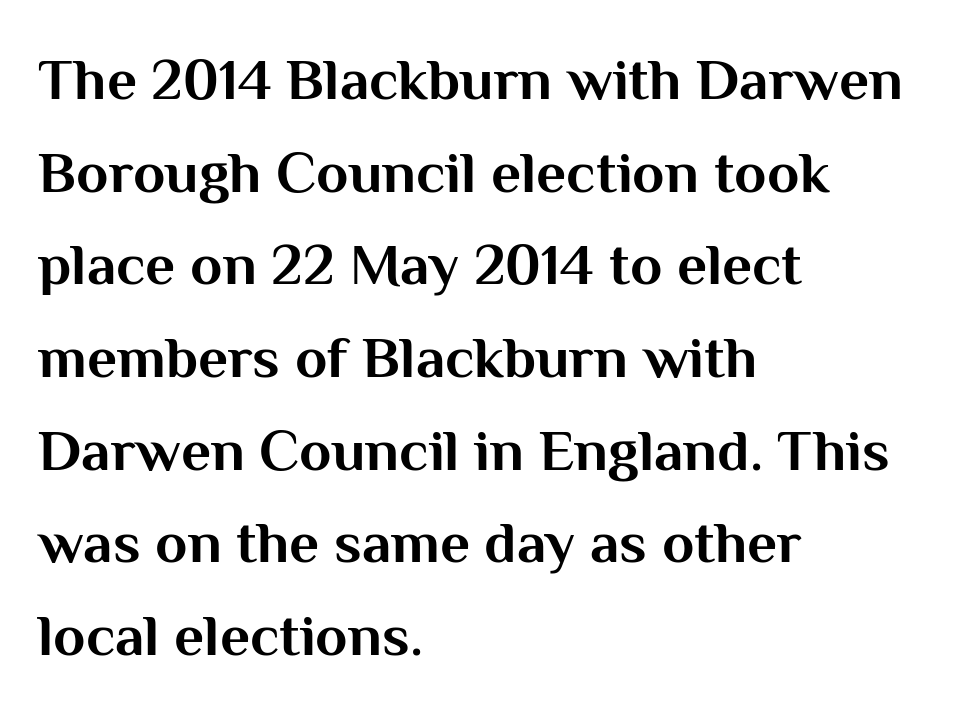
Q: Is the text bold? A: Yes.
Q: Is the text italic (slanted)? A: No, it is upright.
Q: Is the typeface a serif or a sans-serif typeface? A: Sans-serif.
Q: Is the text underlined? A: No.
Q: How is the paragraph aligned? A: Left-aligned.
Q: Is the spacing between letters normal or unusually wide? A: Normal.
Q: Is the spacing between lines tight, normal or loose? A: Normal.
Q: Width (condensed, normal, or wide)? A: Normal.
Q: Stroke contrast? A: Medium.
Q: x-height? A: Medium.
Q: Monospaced? A: No.
